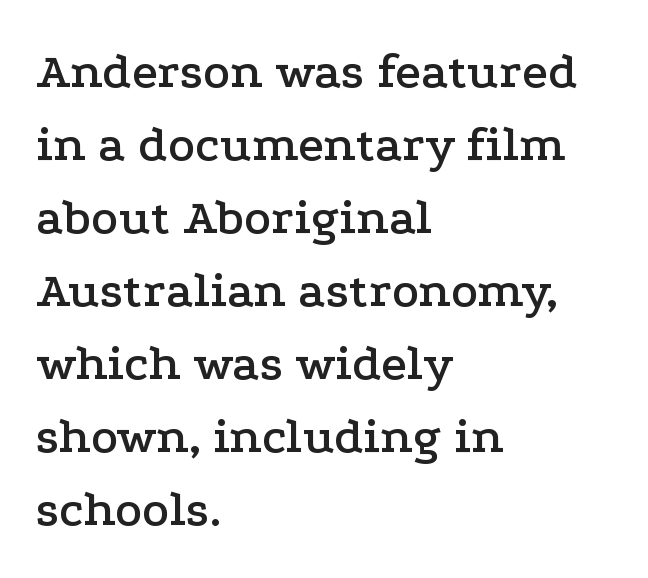
The image shows 51 px wide serif type, upright; set left-aligned, normal line spacing (1.43x), normal letter spacing, not underlined; low stroke contrast and a medium x-height.
